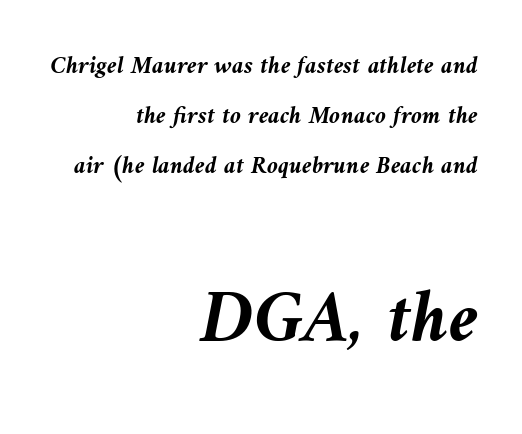
One glance says open: line gaps are wider than usual. The face used here has the dense, thick strokes of a bold. There is no visible air inserted between adjacent glyphs. It's the slanting kind of type. Whoever set this made the second block the dominant, larger element. Varying glyph widths throughout — classic text-font behaviour.
